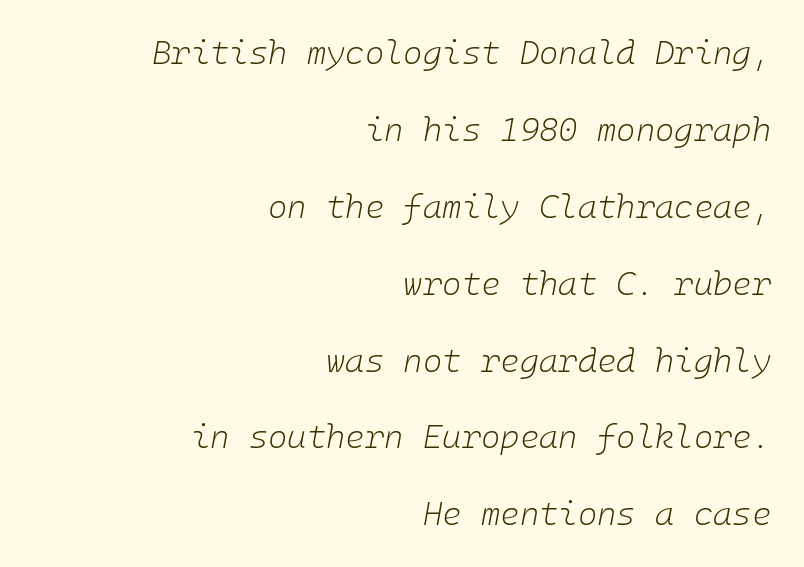
{"italic": "yes", "lean": "right", "slant_degrees": 10, "bold": "no", "weight": "light", "width": "normal", "stroke_contrast": "low", "x_height": "medium", "underline": "no", "align": "right", "line_spacing": "loose", "line_spacing_ratio": 2.33, "letter_spacing": "normal", "letter_spacing_em": 0.0, "glyph_px": 33}
